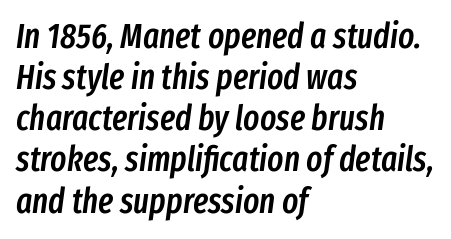
Q: Is the text bold? A: Semi-bold.
Q: Is the text italic (slanted)? A: Yes, it leans right by about 8 degrees.
Q: Is the text underlined? A: No.
Q: How is the paragraph aligned? A: Left-aligned.
Q: Is the spacing between letters normal or unusually wide? A: Normal.
Q: Width (condensed, normal, or wide)? A: Condensed.
Q: Stroke contrast? A: Low.
Q: x-height? A: Medium.
Q: Monospaced? A: No.
